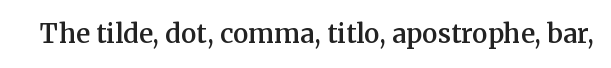
{"italic": "no", "bold": "semi", "underline": "no", "letter_spacing": "normal", "letter_spacing_em": 0.0, "glyph_px": 26}
